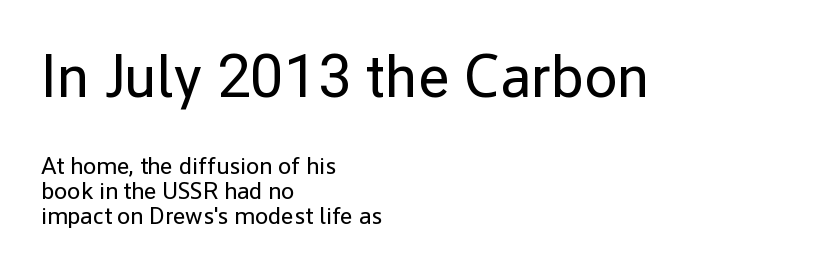
The letterforms sit at book weight or below. Every stem runs plumb, perpendicular to the baseline. Is this a fixed-width face? No — the glyphs have proportional, varying widths. The lines in this sample share a left origin and differ only in where they stop.
